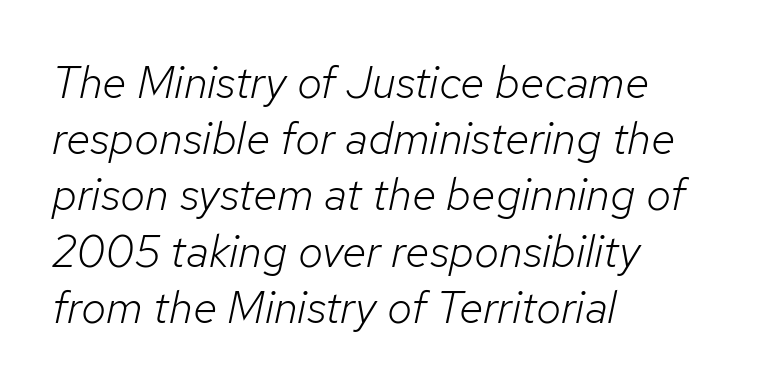
{"italic": "yes", "lean": "right", "slant_degrees": 12, "bold": "no", "weight": "light", "width": "normal", "stroke_contrast": "low", "x_height": "medium", "monospaced": "no", "underline": "no", "align": "left", "line_spacing": "normal", "line_spacing_ratio": 1.25, "letter_spacing": "normal", "letter_spacing_em": 0.0, "glyph_px": 45}
